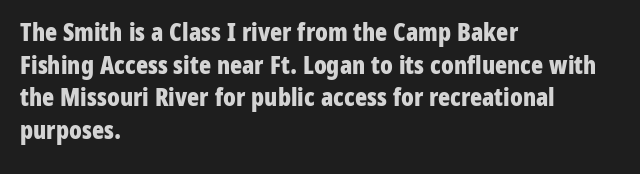
The image shows 25 px bold type, upright; set left-aligned, normal line spacing (1.31x), normal letter spacing, not underlined.
